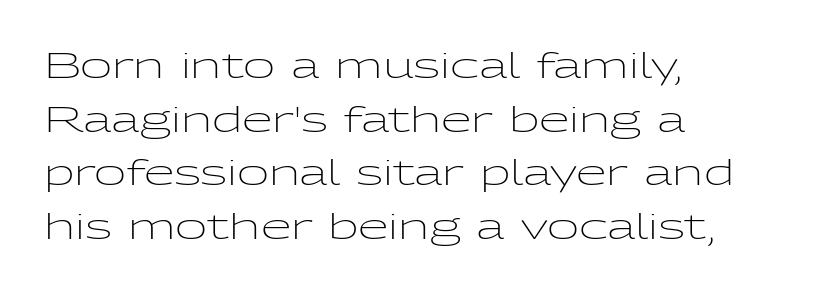
Q: Is the text bold? A: No.
Q: Is the text italic (slanted)? A: No, it is upright.
Q: Is the typeface a serif or a sans-serif typeface? A: Sans-serif.
Q: Is the text underlined? A: No.
Q: How is the paragraph aligned? A: Left-aligned.
Q: Is the spacing between letters normal or unusually wide? A: Normal.
Q: Is the spacing between lines tight, normal or loose? A: Normal.
Q: Width (condensed, normal, or wide)? A: Wide.
Q: Stroke contrast? A: Low.
Q: x-height? A: Medium.
Q: Monospaced? A: No.
